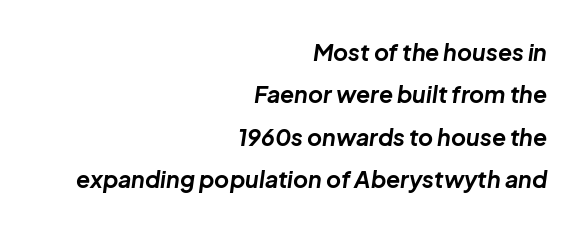
Q: Is the text bold? A: Yes.
Q: Is the text italic (slanted)? A: Yes, it leans right by about 8 degrees.
Q: Is the text underlined? A: No.
Q: How is the paragraph aligned? A: Right-aligned.
Q: Is the spacing between letters normal or unusually wide? A: Normal.
